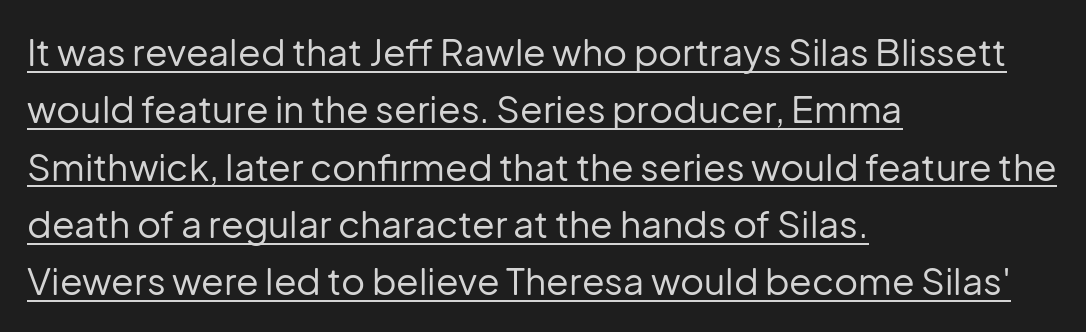
{"serif": "no", "italic": "no", "bold": "no", "weight": "regular", "width": "normal", "stroke_contrast": "low", "x_height": "medium", "monospaced": "no", "underline": "yes", "align": "left", "line_spacing": "normal", "line_spacing_ratio": 1.55, "letter_spacing": "normal", "letter_spacing_em": 0.0, "glyph_px": 37}
